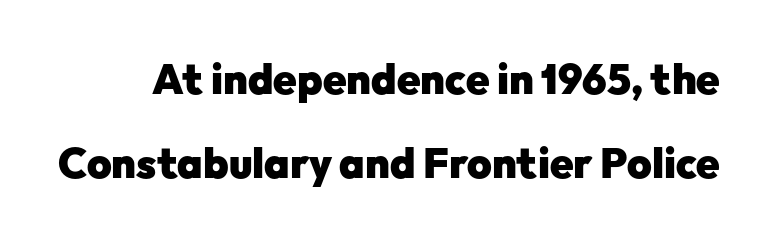
Posture: vertical. Is this a sans? Yes — the strokes have no serifs. Summary of vertical rhythm: relaxed, with wide interline spacing. The rendering uses natural spacing where letterforms have individual widths. Typographic density is high because the face is bold. The letterforms sit shoulder to shoulder at normal distance.
